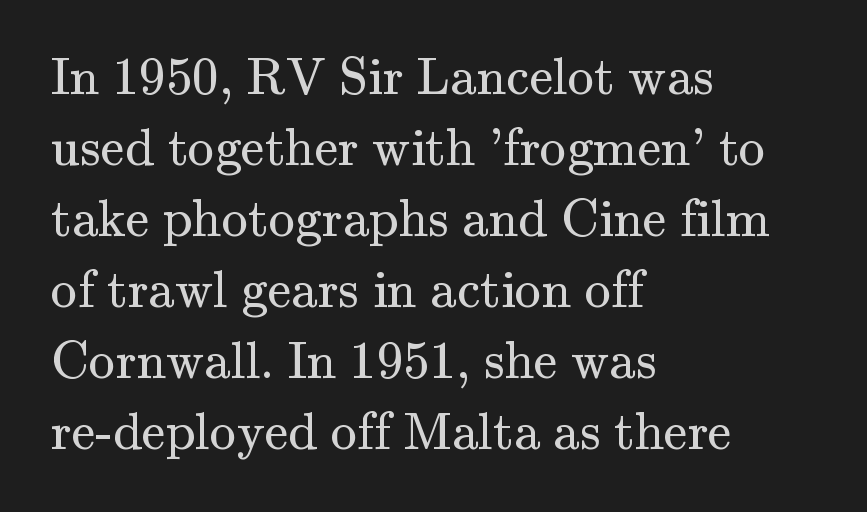
{"serif": "yes", "italic": "no", "bold": "no", "weight": "regular", "width": "normal", "stroke_contrast": "medium", "x_height": "small", "monospaced": "no", "underline": "no", "align": "left", "line_spacing": "normal", "line_spacing_ratio": 1.34, "letter_spacing": "normal", "letter_spacing_em": 0.0, "glyph_px": 53}
